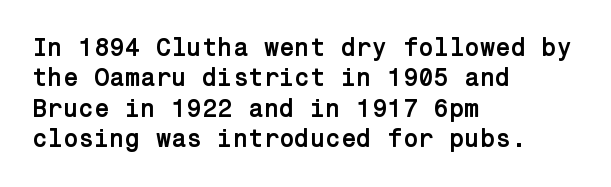
Q: Is the text bold? A: Yes.
Q: Is the text italic (slanted)? A: No, it is upright.
Q: Is the text underlined? A: No.
Q: How is the paragraph aligned? A: Left-aligned.
Q: Is the spacing between letters normal or unusually wide? A: Normal.
